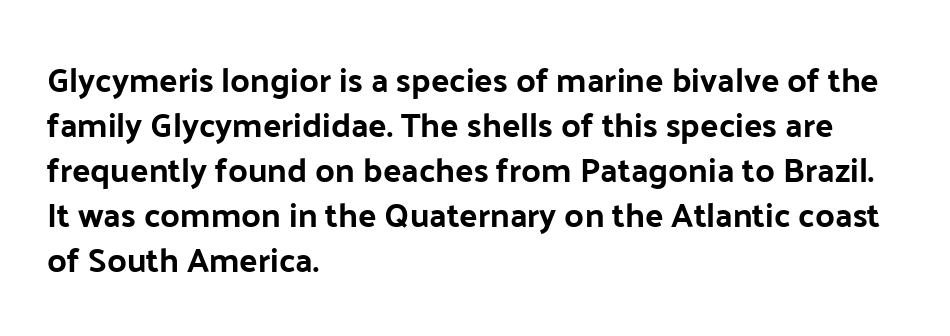
Examine the stroke ends and you'll find no serifs. Reading down the block, your eye returns to a fixed left position each line. A bare baseline throughout the passage. This is roman type, the default non-slanted kind.
